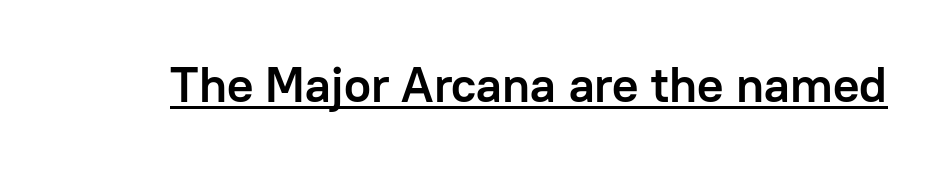
Upright lettering throughout. Typographic density is high because the face is bold. The rendering shows plain stroke endings on the letterforms — a sans-serif design. Character widths vary here, with narrow letters taking less room than wide ones. Tracking here is standard; glyphs follow each other at the usual distance.
